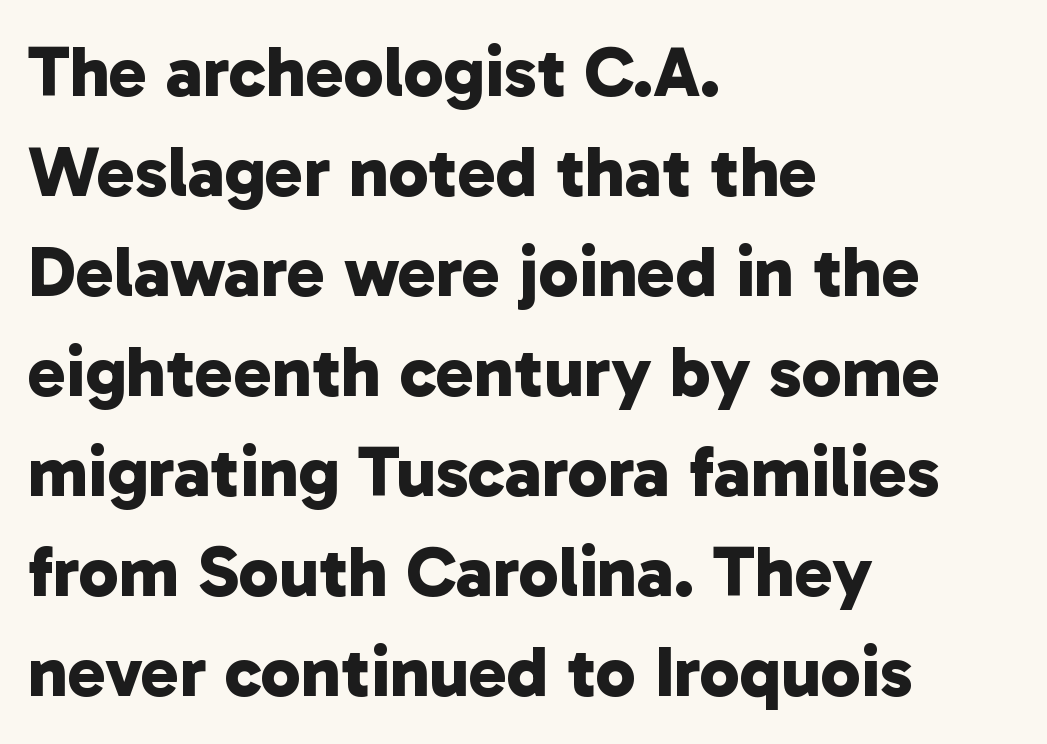
The image shows 72 px bold sans-serif type; set left-aligned, normal line spacing (1.39x), normal letter spacing, not underlined; low stroke contrast and a medium x-height.
